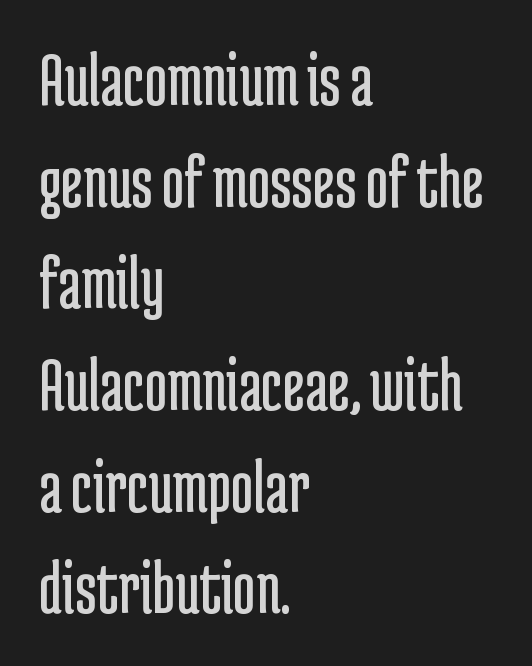
{"serif": "no", "italic": "no", "bold": "no", "weight": "regular", "width": "condensed", "stroke_contrast": "low", "x_height": "medium", "monospaced": "no", "underline": "no", "align": "left", "line_spacing": "normal", "line_spacing_ratio": 1.32, "letter_spacing": "normal", "letter_spacing_em": 0.0, "glyph_px": 77}
